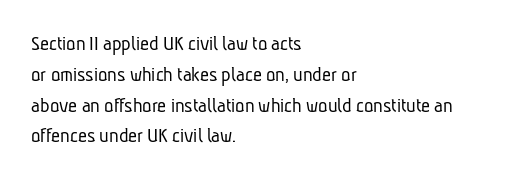
Glance below the letters and you will spot only blank space. Vertical spacing — default. Spacing between characters is what you'd get straight out of the box. Does the copy run flush right? No — it runs flush left. The typeface has the unassuming heft of standard copy or less.
